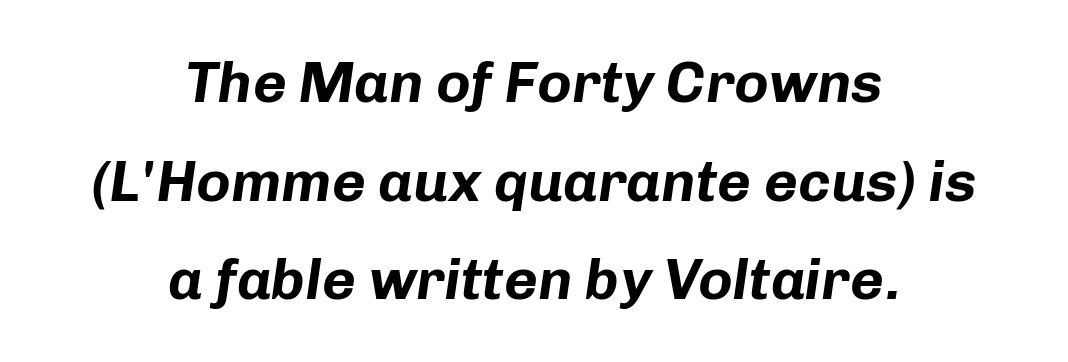
Italic: yes, the glyphs are oblique. Each letter keeps its own natural width here, so spacing adapts to shape. Type without underlining. Short note: letters normally spaced. The passage shown stacks its lines at a standard gap. Caption: bold face, heavy strokes.
